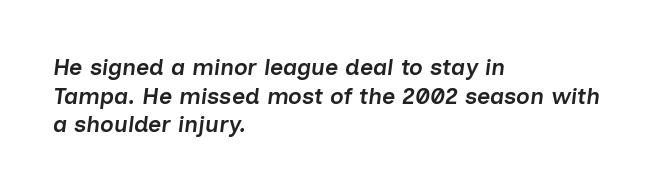
{"italic": "yes", "lean": "right", "slant_degrees": 7, "bold": "semi", "underline": "no", "align": "left", "line_spacing_ratio": 1.24, "letter_spacing": "normal", "letter_spacing_em": 0.0, "glyph_px": 23}
